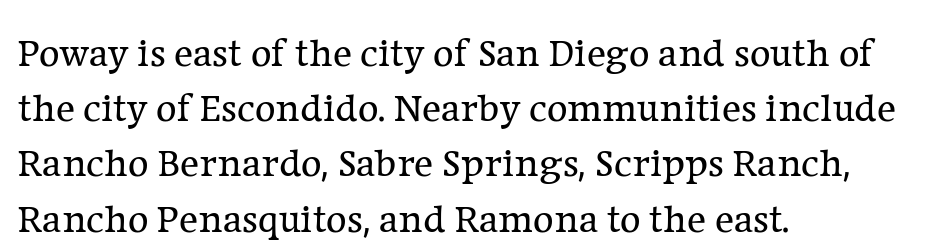
Words appear dense and cohesive because spacing is normal. Vertical strokes here are truly vertical. A typesetter would label this face a serif. The passage is arranged the way most books set body copy — flush left. You could not count columns in this text — the font is proportionally spaced.
